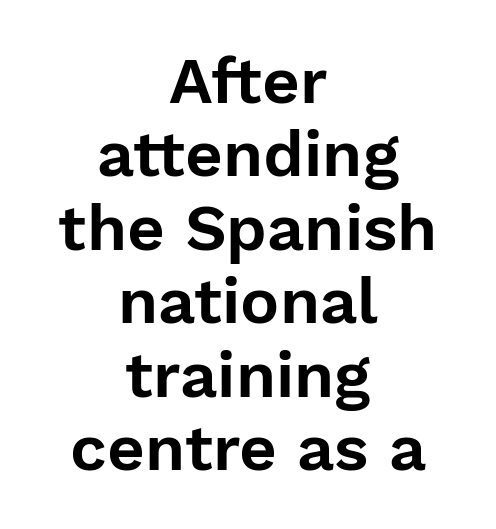
Q: Is the text italic (slanted)? A: No, it is upright.
Q: Is the typeface a serif or a sans-serif typeface? A: Sans-serif.
Q: Is the text underlined? A: No.
Q: How is the paragraph aligned? A: Centered.
Q: Is the spacing between letters normal or unusually wide? A: Normal.
Q: Is the spacing between lines tight, normal or loose? A: Tight.
Q: Width (condensed, normal, or wide)? A: Normal.
Q: Stroke contrast? A: Low.
Q: x-height? A: Medium.
Q: Monospaced? A: No.
